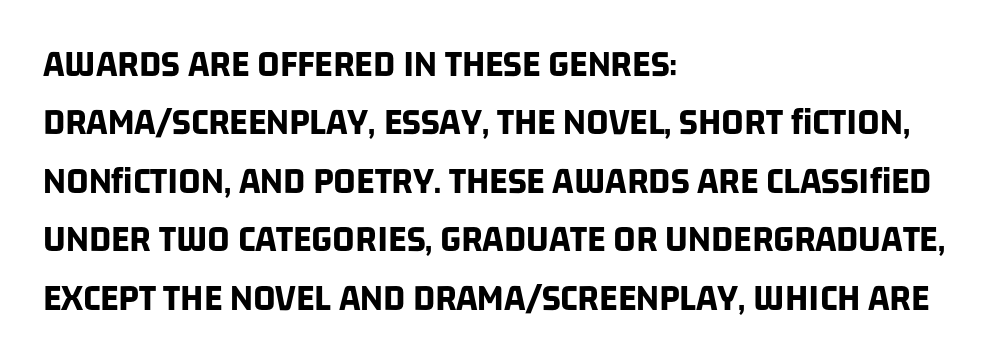
{"serif": "no", "bold": "yes", "weight": "bold", "width": "condensed", "stroke_contrast": "low", "x_height": "large", "monospaced": "no", "underline": "no", "align": "left", "line_spacing": "normal", "line_spacing_ratio": 1.5, "letter_spacing": "normal", "letter_spacing_em": 0.0, "glyph_px": 39}
